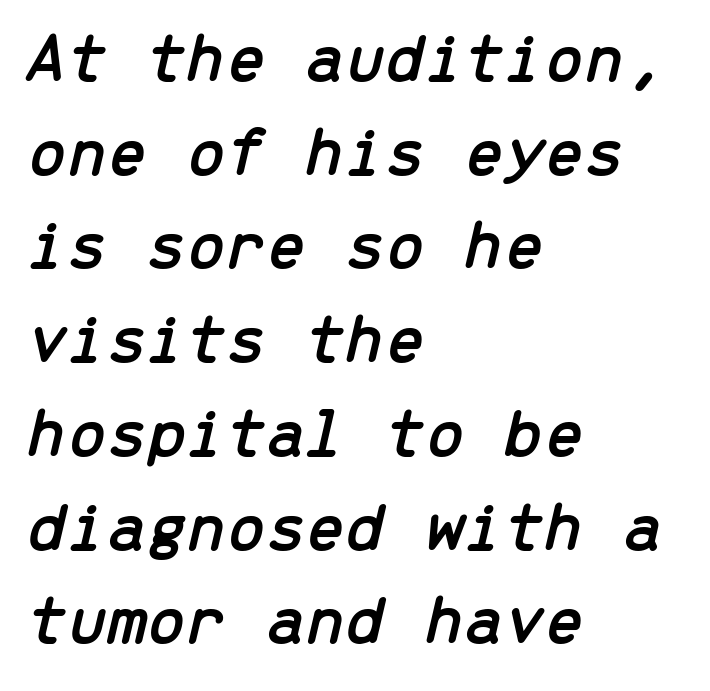
{"italic": "yes", "lean": "right", "slant_degrees": 13, "width": "normal", "stroke_contrast": "low", "x_height": "medium", "monospaced": "yes", "underline": "no", "align": "left", "line_spacing": "normal", "line_spacing_ratio": 1.32, "letter_spacing": "normal", "letter_spacing_em": 0.0, "glyph_px": 71}
